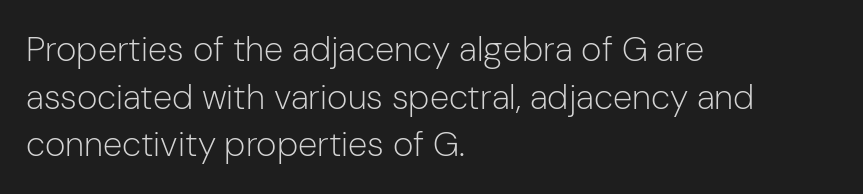
Q: Is the text bold? A: No.
Q: Is the text italic (slanted)? A: No, it is upright.
Q: Is the typeface a serif or a sans-serif typeface? A: Sans-serif.
Q: Is the text underlined? A: No.
Q: How is the paragraph aligned? A: Left-aligned.
Q: Is the spacing between letters normal or unusually wide? A: Normal.
Q: Is the spacing between lines tight, normal or loose? A: Normal.
Q: Width (condensed, normal, or wide)? A: Normal.
Q: Stroke contrast? A: Low.
Q: x-height? A: Medium.
Q: Monospaced? A: No.
